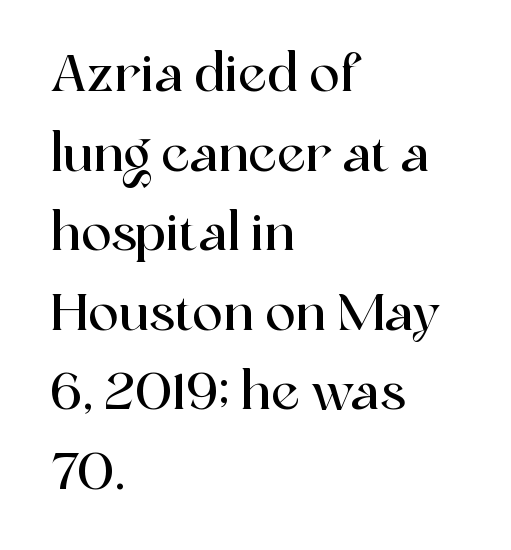
Q: Is the text italic (slanted)? A: No, it is upright.
Q: Is the typeface a serif or a sans-serif typeface? A: Serif.
Q: Is the text underlined? A: No.
Q: How is the paragraph aligned? A: Left-aligned.
Q: Is the spacing between letters normal or unusually wide? A: Normal.
Q: Is the spacing between lines tight, normal or loose? A: Normal.
Q: Width (condensed, normal, or wide)? A: Normal.
Q: x-height? A: Medium.
Q: Monospaced? A: No.
